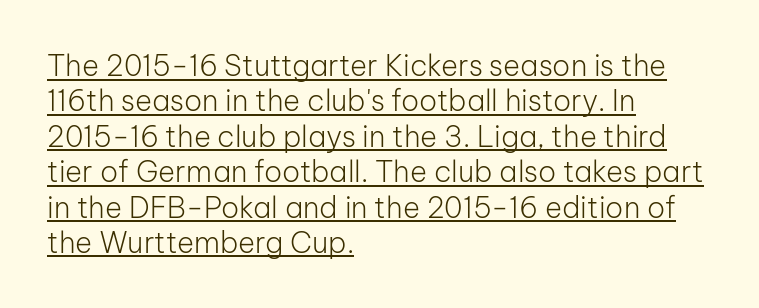
{"serif": "no", "italic": "no", "bold": "no", "weight": "light", "width": "normal", "stroke_contrast": "low", "x_height": "medium", "monospaced": "no", "underline": "yes", "align": "left", "line_spacing_ratio": 1.22, "letter_spacing": "normal", "letter_spacing_em": 0.0, "glyph_px": 29}
